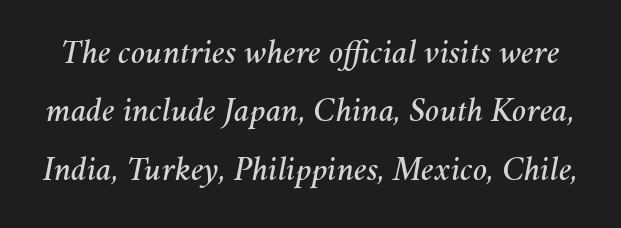
Q: Is the text italic (slanted)? A: Yes, it leans right by about 11 degrees.
Q: Is the text underlined? A: No.
Q: Is the spacing between letters normal or unusually wide? A: Normal.
Q: Width (condensed, normal, or wide)? A: Normal.
Q: Stroke contrast? A: Medium.
Q: x-height? A: Medium.
Q: Monospaced? A: No.
